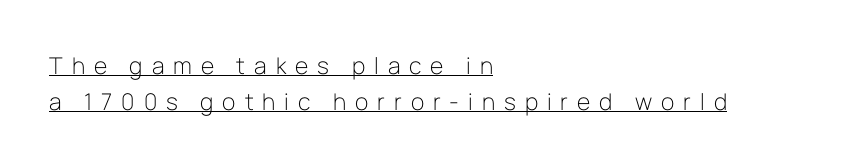
Q: Is the text bold? A: No.
Q: Is the text italic (slanted)? A: No, it is upright.
Q: Is the text underlined? A: Yes.
Q: How is the paragraph aligned? A: Left-aligned.
Q: Is the spacing between letters normal or unusually wide? A: Unusually wide.
Q: Is the spacing between lines tight, normal or loose? A: Normal.
